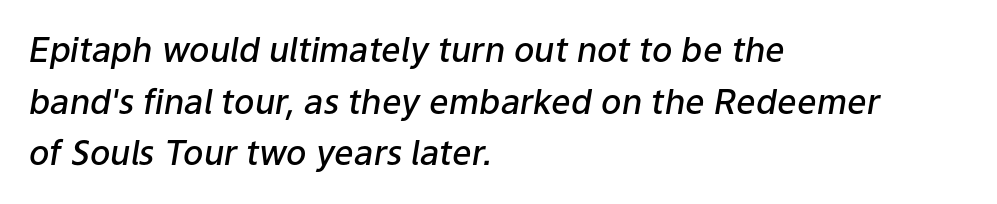
Short note: letters normally spaced. This is moderately heavy type, rendered in semibold. The letters advance in unequal steps, a hallmark of proportional type. The gap between lines stays unmarked.
